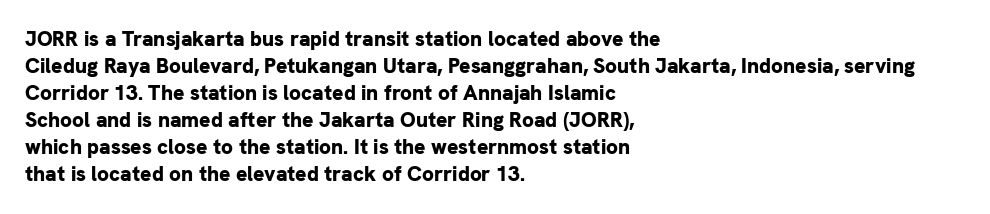
Q: Is the text bold? A: Yes.
Q: Is the text italic (slanted)? A: No, it is upright.
Q: Is the text underlined? A: No.
Q: How is the paragraph aligned? A: Left-aligned.
Q: Is the spacing between letters normal or unusually wide? A: Normal.
Q: Is the spacing between lines tight, normal or loose? A: Normal.
